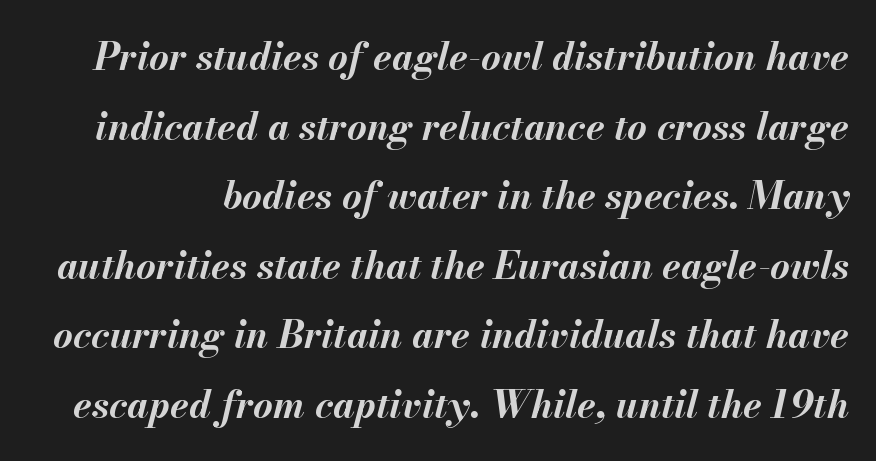
{"italic": "yes", "lean": "right", "slant_degrees": 13, "bold": "yes", "weight": "bold", "width": "normal", "stroke_contrast": "medium", "x_height": "small", "monospaced": "no", "underline": "no", "line_spacing_ratio": 1.83, "letter_spacing": "normal", "letter_spacing_em": 0.0, "glyph_px": 38}
